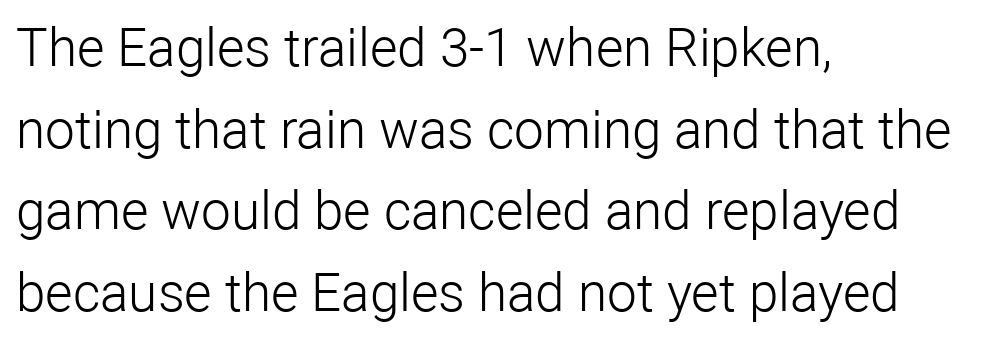
Heft: none added — not bold. Horizontally, the lines are justified to the leading edge only. Caption: standard tracking, unaltered. Typographically, this falls in the sans-serif category. Looks like regular typesetting: each glyph gets only the width it needs.
